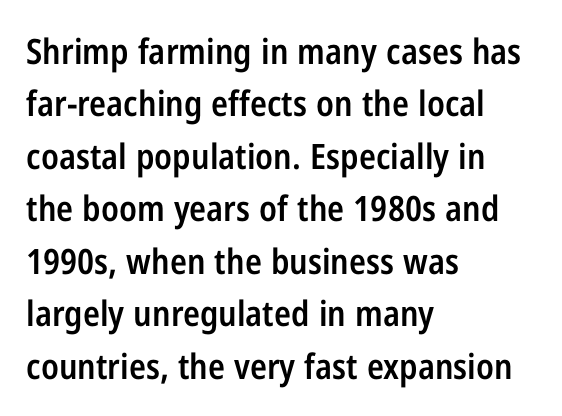
{"serif": "no", "italic": "no", "bold": "semi", "weight": "semibold", "width": "condensed", "stroke_contrast": "low", "x_height": "medium", "monospaced": "no", "underline": "no", "align": "left", "line_spacing": "normal", "line_spacing_ratio": 1.5, "letter_spacing": "normal", "letter_spacing_em": 0.0, "glyph_px": 35}
